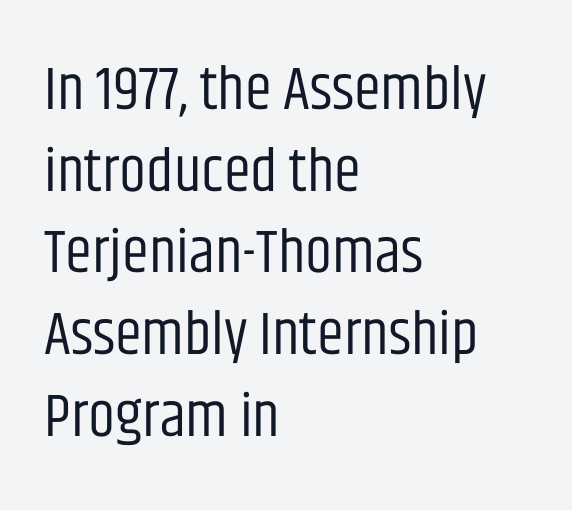
The image shows 61 px regular-weight, condensed sans-serif type, upright; set left-aligned, normal line spacing (1.34x), normal letter spacing, not underlined; low stroke contrast and a large x-height.
